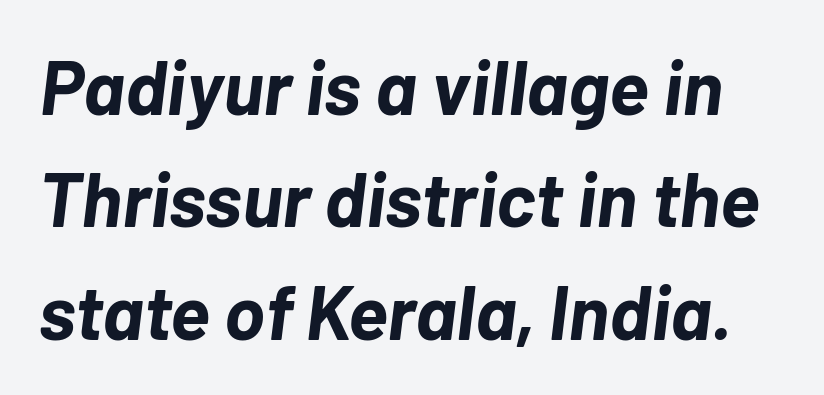
Clear beneath every line of the passage. Standard letterfit; no display-style spreading of the glyphs. There's an unmistakable incline to the writing here. Looks like regular typesetting: each glyph gets only the width it needs. Heavy-handed strokes throughout: this text is bold. Whoever set this chose a conventional vertical rhythm.
